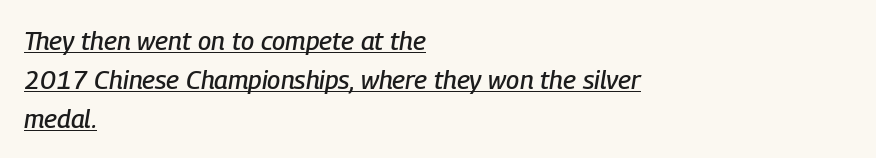
Q: Is the text italic (slanted)? A: Yes, it leans right by about 9 degrees.
Q: Is the text underlined? A: Yes.
Q: How is the paragraph aligned? A: Left-aligned.
Q: Is the spacing between letters normal or unusually wide? A: Normal.
Q: Is the spacing between lines tight, normal or loose? A: Normal.
